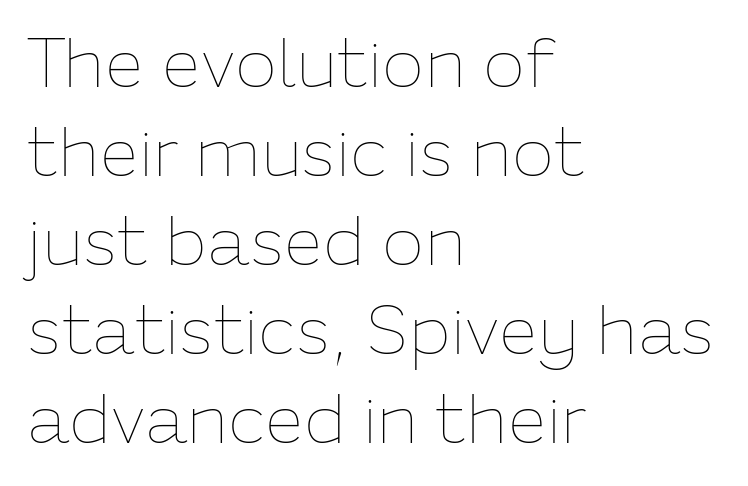
The image shows 70 px thin type, upright; set left-aligned, normal line spacing (1.27x), normal letter spacing, not underlined; low stroke contrast and a medium x-height.
